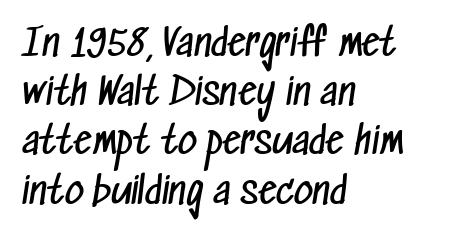
The image shows 37 px regular-weight, condensed sans-serif type; set left-aligned, normal line spacing (1.33x), normal letter spacing, not underlined; low stroke contrast and a medium x-height.
